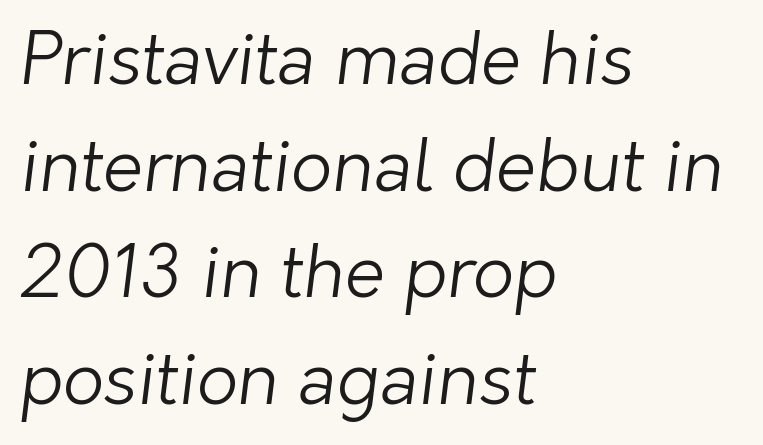
The image shows 72 px light sans-serif type; set left-aligned, normal line spacing (1.48x), normal letter spacing, not underlined; low stroke contrast and a medium x-height.
